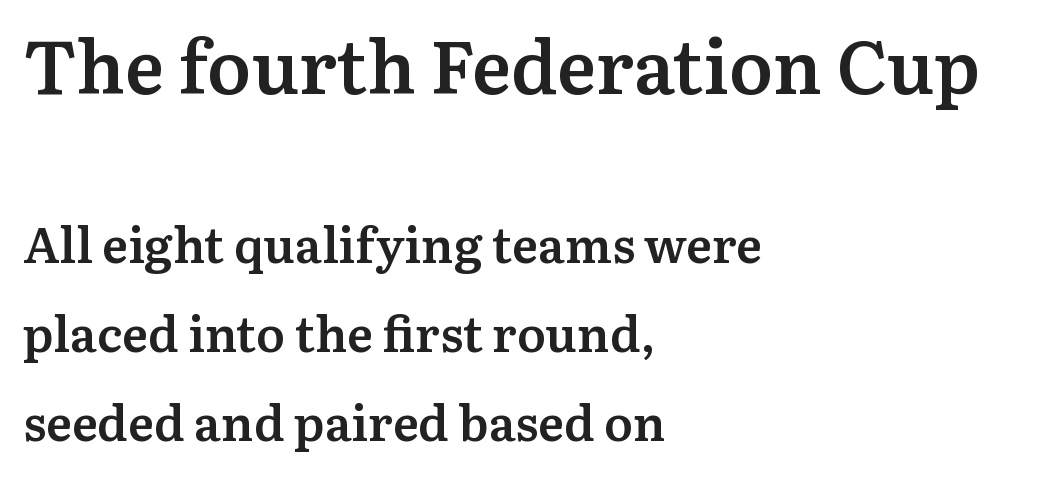
Q: Is the text bold? A: Semi-bold.
Q: Is the text italic (slanted)? A: No, it is upright.
Q: Is the typeface a serif or a sans-serif typeface? A: Serif.
Q: Is the text underlined? A: No.
Q: How is the paragraph aligned? A: Left-aligned.
Q: Is the spacing between letters normal or unusually wide? A: Normal.
Q: Which block of text is set in a larger size, the first (top) or the second (bottom)? A: The first (top) one.
Q: Width (condensed, normal, or wide)? A: Normal.
Q: Stroke contrast? A: Medium.
Q: x-height? A: Medium.
Q: Monospaced? A: No.
